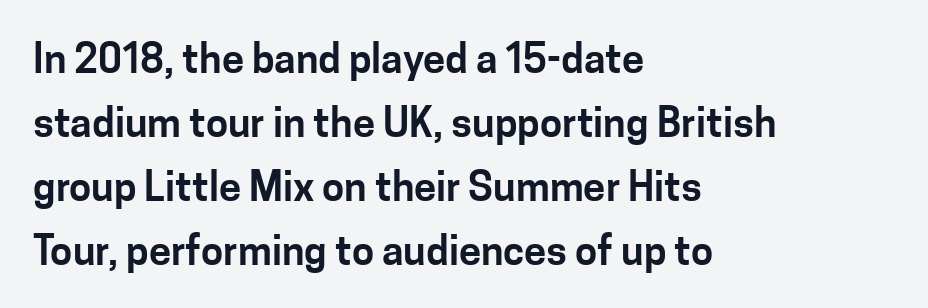
Q: Is the text italic (slanted)? A: No, it is upright.
Q: Is the typeface a serif or a sans-serif typeface? A: Sans-serif.
Q: Is the text underlined? A: No.
Q: How is the paragraph aligned? A: Left-aligned.
Q: Is the spacing between letters normal or unusually wide? A: Normal.
Q: Is the spacing between lines tight, normal or loose? A: Normal.
Q: Width (condensed, normal, or wide)? A: Normal.
Q: Stroke contrast? A: Low.
Q: x-height? A: Medium.
Q: Monospaced? A: No.
